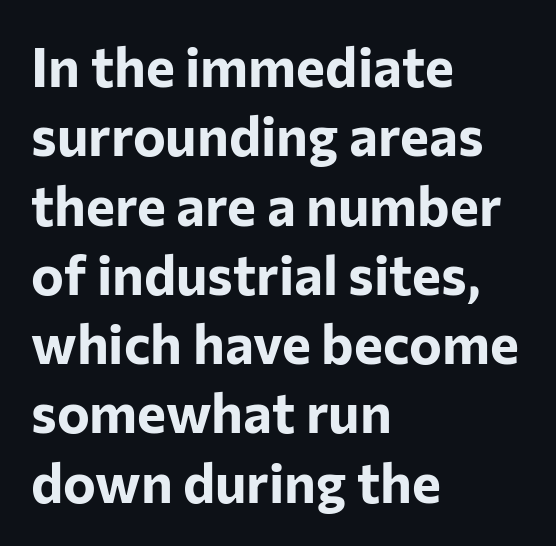
Q: Is the text bold? A: Yes.
Q: Is the text italic (slanted)? A: No, it is upright.
Q: Is the typeface a serif or a sans-serif typeface? A: Sans-serif.
Q: Is the text underlined? A: No.
Q: How is the paragraph aligned? A: Left-aligned.
Q: Is the spacing between letters normal or unusually wide? A: Normal.
Q: Is the spacing between lines tight, normal or loose? A: Normal.
Q: Width (condensed, normal, or wide)? A: Normal.
Q: Stroke contrast? A: Low.
Q: x-height? A: Medium.
Q: Monospaced? A: No.
